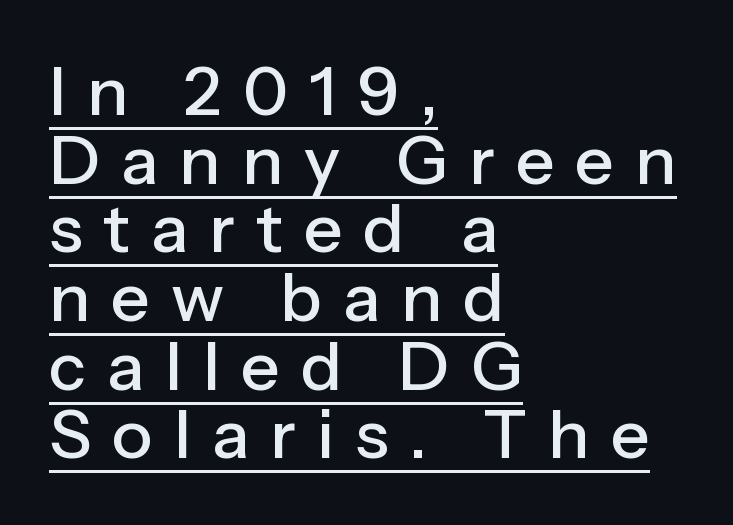
{"serif": "no", "italic": "no", "width": "normal", "stroke_contrast": "low", "x_height": "medium", "monospaced": "no", "underline": "yes", "align": "left", "line_spacing": "tight", "line_spacing_ratio": 1.01, "letter_spacing": "wide", "letter_spacing_em": 0.31, "glyph_px": 68}
